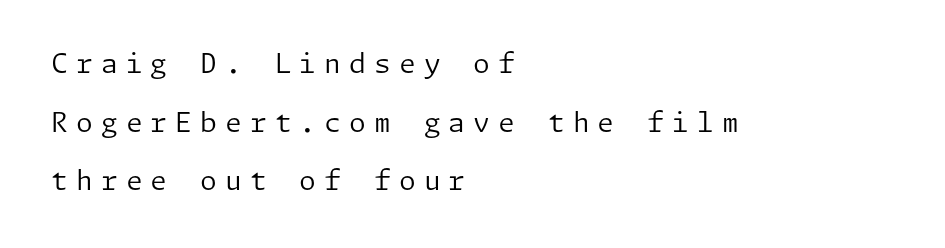
{"italic": "no", "bold": "no", "underline": "no", "align": "left", "line_spacing": "loose", "line_spacing_ratio": 2.17, "letter_spacing": "wide", "letter_spacing_em": 0.3, "glyph_px": 27}
